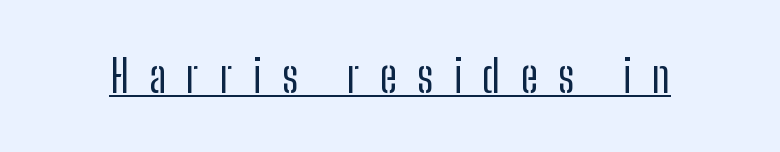
Q: Is the text bold? A: No.
Q: Is the text italic (slanted)? A: No, it is upright.
Q: Is the typeface a serif or a sans-serif typeface? A: Sans-serif.
Q: Is the text underlined? A: Yes.
Q: Is the spacing between letters normal or unusually wide? A: Unusually wide.
Q: Width (condensed, normal, or wide)? A: Condensed.
Q: Stroke contrast? A: Low.
Q: x-height? A: Medium.
Q: Monospaced? A: No.
